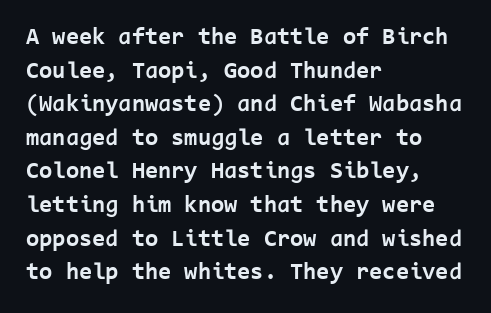
The image shows 24 px bold type, upright; set left-aligned, normal line spacing (1.4x), normal letter spacing, not underlined.
